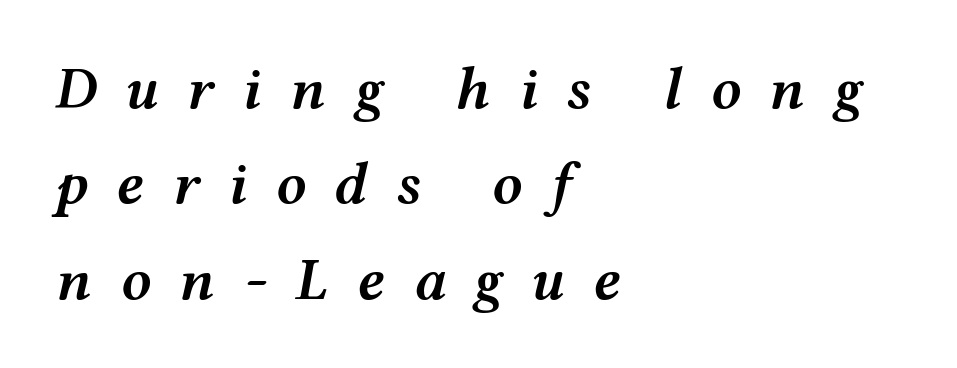
{"italic": "yes", "lean": "right", "slant_degrees": 12, "bold": "semi", "weight": "semibold", "width": "wide", "stroke_contrast": "medium", "x_height": "medium", "monospaced": "no", "underline": "no", "align": "left", "line_spacing": "normal", "line_spacing_ratio": 1.59, "letter_spacing": "wide", "letter_spacing_em": 0.47, "glyph_px": 60}
